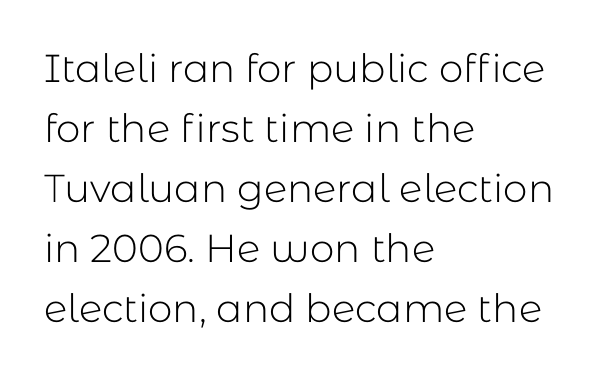
Q: Is the text bold? A: No.
Q: Is the text italic (slanted)? A: No, it is upright.
Q: Is the typeface a serif or a sans-serif typeface? A: Sans-serif.
Q: Is the text underlined? A: No.
Q: How is the paragraph aligned? A: Left-aligned.
Q: Is the spacing between letters normal or unusually wide? A: Normal.
Q: Is the spacing between lines tight, normal or loose? A: Normal.
Q: Width (condensed, normal, or wide)? A: Normal.
Q: Stroke contrast? A: Low.
Q: x-height? A: Medium.
Q: Monospaced? A: No.
